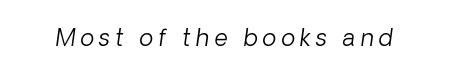
{"bold": "no", "underline": "no", "letter_spacing": "wide", "letter_spacing_em": 0.23, "glyph_px": 23}
